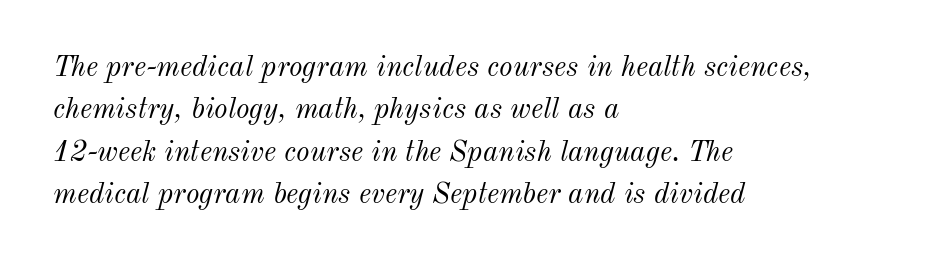
{"italic": "yes", "lean": "right", "slant_degrees": 12, "bold": "no", "weight": "light", "width": "normal", "stroke_contrast": "medium", "x_height": "small", "monospaced": "no", "underline": "no", "align": "left", "line_spacing": "normal", "line_spacing_ratio": 1.46, "letter_spacing": "normal", "letter_spacing_em": 0.0, "glyph_px": 29}
